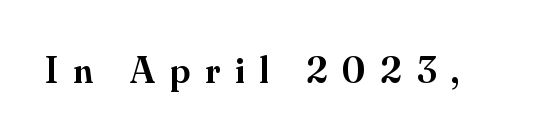
Does extra space separate the letters? Yes, quite a lot of it. Each glyph is drawn with semibold strokes, heavier than normal yet not fully bold. Every character sits straight up, as roman type does. The passage shown is typed in a proportional face where columns would drift.
